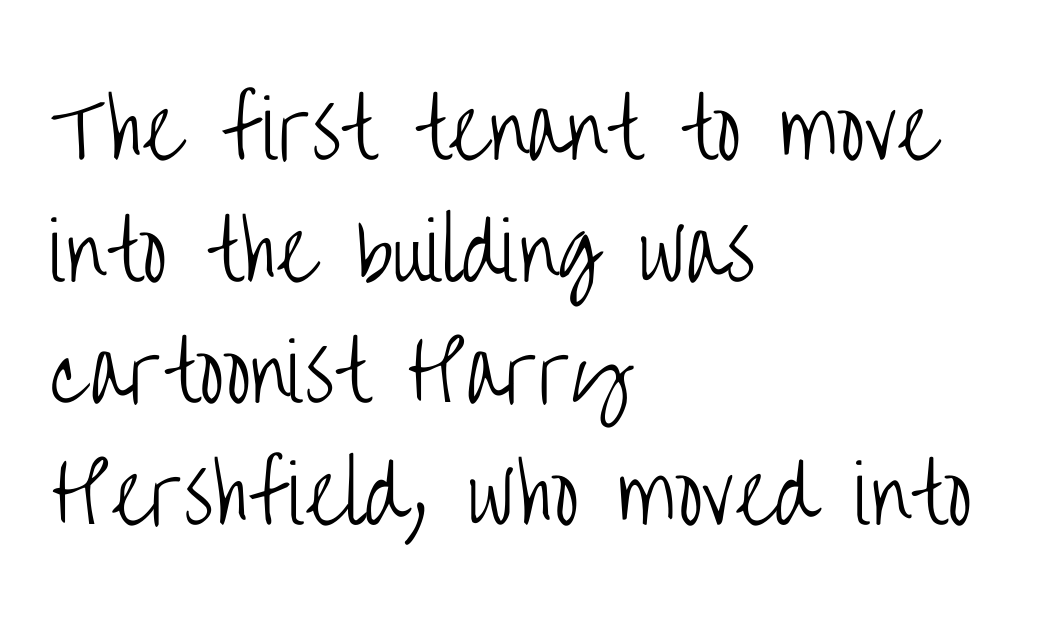
Q: Is the text bold? A: No.
Q: Is the text italic (slanted)? A: No, it is upright.
Q: Is the typeface a serif or a sans-serif typeface? A: Sans-serif.
Q: Is the text underlined? A: No.
Q: How is the paragraph aligned? A: Left-aligned.
Q: Is the spacing between letters normal or unusually wide? A: Normal.
Q: Is the spacing between lines tight, normal or loose? A: Normal.
Q: Width (condensed, normal, or wide)? A: Condensed.
Q: Stroke contrast? A: Low.
Q: x-height? A: Large.
Q: Monospaced? A: No.
